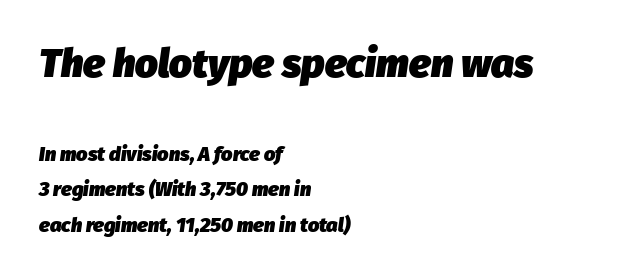
Q: Is the text bold? A: Yes.
Q: Is the text italic (slanted)? A: Yes, it leans right by about 8 degrees.
Q: Is the text underlined? A: No.
Q: How is the paragraph aligned? A: Left-aligned.
Q: Is the spacing between letters normal or unusually wide? A: Normal.
Q: Which block of text is set in a larger size, the first (top) or the second (bottom)? A: The first (top) one.
Q: Width (condensed, normal, or wide)? A: Normal.
Q: Stroke contrast? A: Low.
Q: x-height? A: Medium.
Q: Monospaced? A: No.
